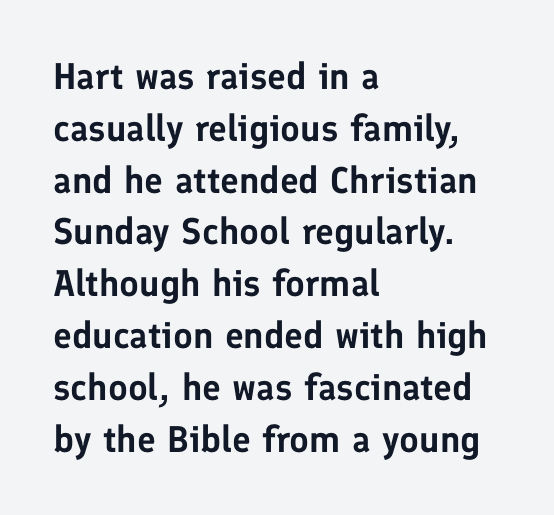
{"serif": "no", "italic": "no", "width": "normal", "stroke_contrast": "low", "x_height": "medium", "monospaced": "no", "underline": "no", "align": "left", "line_spacing": "normal", "line_spacing_ratio": 1.4, "letter_spacing": "normal", "letter_spacing_em": 0.0, "glyph_px": 37}
